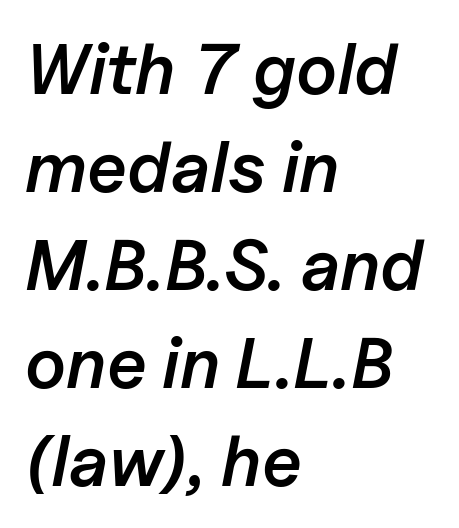
The image shows 71 px semibold type, italic (leaning right); set left-aligned, normal line spacing (1.38x), normal letter spacing, not underlined; low stroke contrast and a medium x-height.
